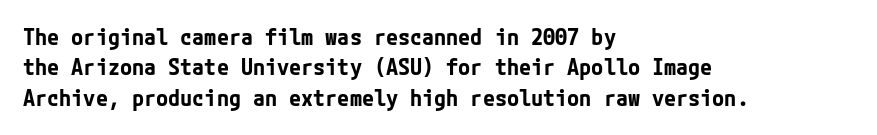
The image shows 22 px bold type, upright; set left-aligned, normal line spacing (1.38x), normal letter spacing, not underlined.
